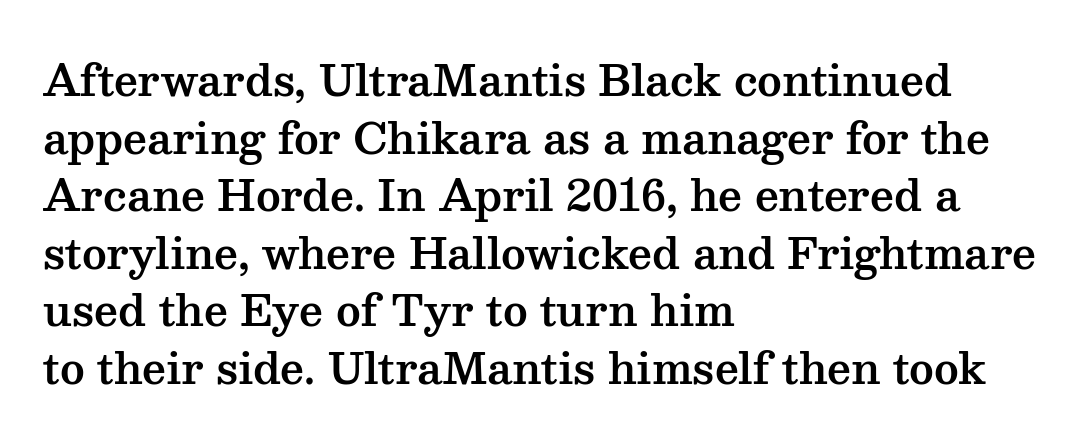
The image shows 42 px wide serif type, upright; set left-aligned, normal line spacing (1.37x), normal letter spacing, not underlined; medium stroke contrast and a medium x-height.
